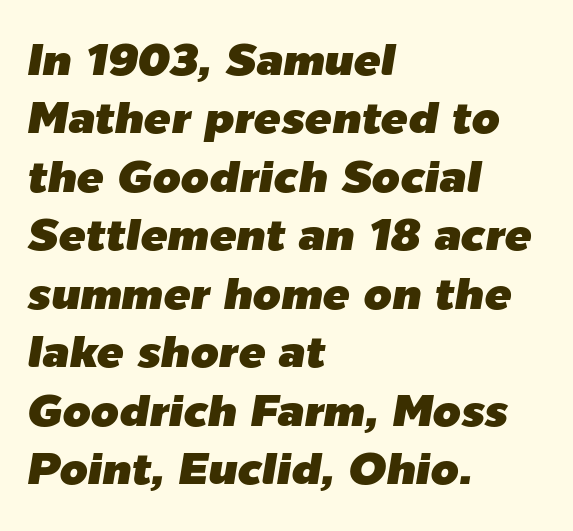
{"italic": "yes", "lean": "right", "slant_degrees": 9, "width": "normal", "stroke_contrast": "low", "x_height": "medium", "monospaced": "no", "underline": "no", "align": "left", "line_spacing": "normal", "line_spacing_ratio": 1.3, "letter_spacing": "normal", "letter_spacing_em": 0.0, "glyph_px": 45}
